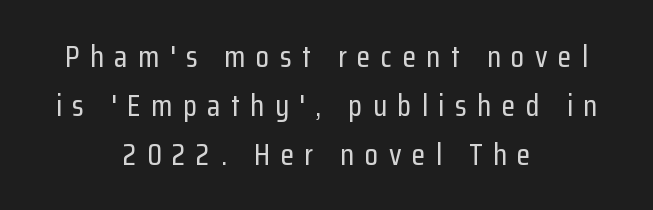
{"serif": "no", "italic": "no", "width": "condensed", "stroke_contrast": "low", "x_height": "medium", "monospaced": "no", "underline": "no", "align": "center", "line_spacing": "normal", "line_spacing_ratio": 1.58, "letter_spacing": "wide", "letter_spacing_em": 0.34, "glyph_px": 31}
